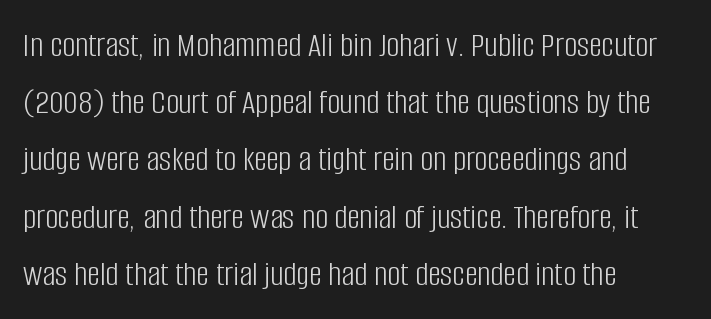
Leading matches the norm, producing a regular column. Honestly, the letter spacing is just normal — you wouldn't notice it. Spacing verdict: proportional, widths tailored to each character. Short and long lines alike share a common starting point at left. Has an underline been added? It has not.
